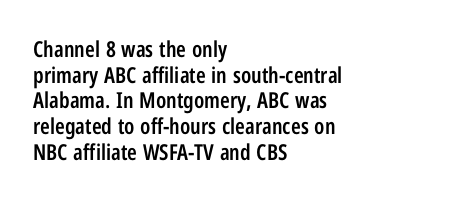
Anything drawn beneath the words? Only blank space. These words are printed semibold, heavier than regular yet not bold. Students, note that the glyphs here touch the page at normal intervals. When letters stand straight like this, we call the style roman or upright. Reading down the block, your eye returns to a fixed left position each line.
